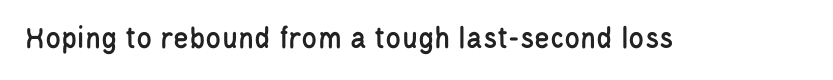
Q: Is the text italic (slanted)? A: No, it is upright.
Q: Is the typeface a serif or a sans-serif typeface? A: Sans-serif.
Q: Is the text underlined? A: No.
Q: Is the spacing between letters normal or unusually wide? A: Normal.
Q: Width (condensed, normal, or wide)? A: Condensed.
Q: Stroke contrast? A: Low.
Q: x-height? A: Large.
Q: Monospaced? A: No.
